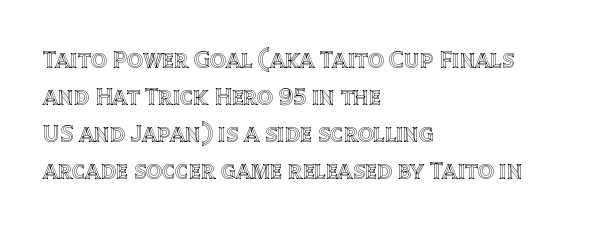
{"italic": "no", "underline": "no", "align": "left", "line_spacing": "normal", "line_spacing_ratio": 1.48, "letter_spacing": "normal", "letter_spacing_em": 0.0, "glyph_px": 25}
